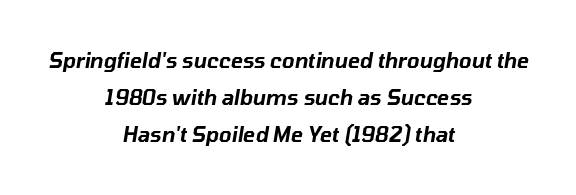
Q: Is the text italic (slanted)? A: Yes, it leans right by about 10 degrees.
Q: Is the text underlined? A: No.
Q: How is the paragraph aligned? A: Centered.
Q: Is the spacing between letters normal or unusually wide? A: Normal.
